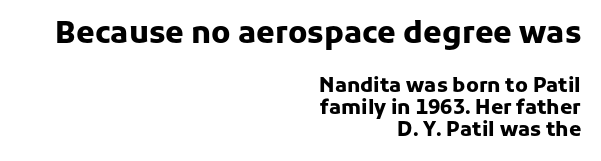
The image shows 30 px heavy sans-serif type, upright; set right-aligned, tight line spacing (1.08x), normal letter spacing, not underlined; the first (top) block is 1.5x larger; low stroke contrast and a medium x-height.
